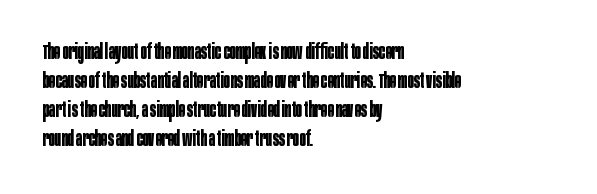
The lines are quadded left. These lines keep a tight, regular rhythm from letter to letter. The gap between lines stays unmarked. It's the straight-up-and-down kind of type. The rendering uses a moderate line-height, typical for paragraphs. Pretty heavy lettering here — definitely bold.
